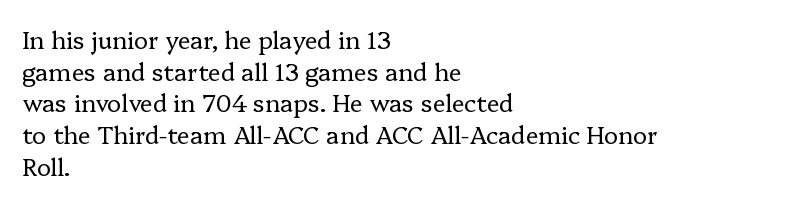
Q: Is the text bold? A: No.
Q: Is the text italic (slanted)? A: No, it is upright.
Q: Is the text underlined? A: No.
Q: How is the paragraph aligned? A: Left-aligned.
Q: Is the spacing between letters normal or unusually wide? A: Normal.
Q: Is the spacing between lines tight, normal or loose? A: Normal.
